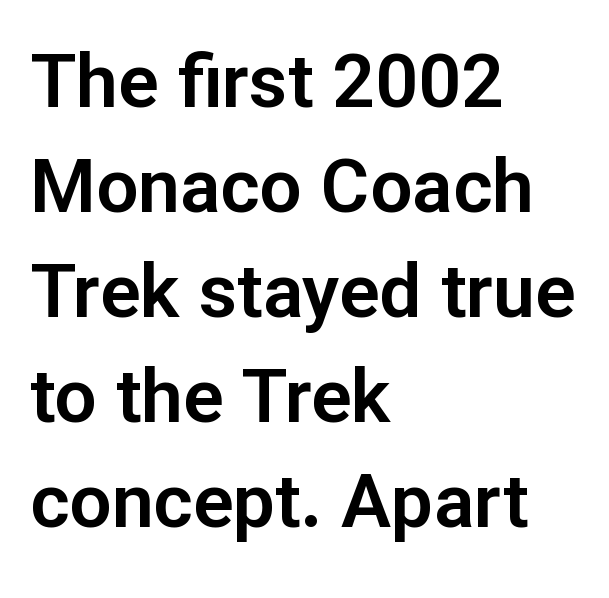
The image shows 75 px sans-serif type, upright; set left-aligned, normal line spacing (1.4x), normal letter spacing, not underlined; low stroke contrast and a medium x-height.
